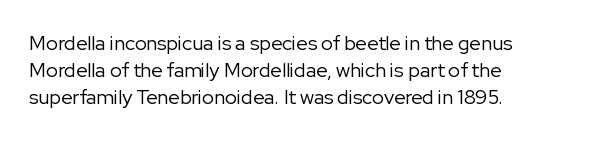
The image shows 20 px text type, upright; set left-aligned, normal line spacing (1.36x), normal letter spacing, not underlined.
